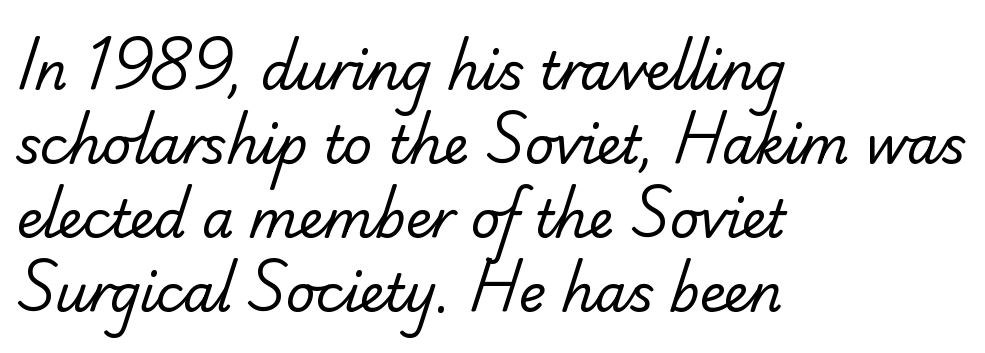
The image shows 51 px regular-weight sans-serif type; set left-aligned, normal line spacing (1.45x), normal letter spacing, not underlined; low stroke contrast and a small x-height.
